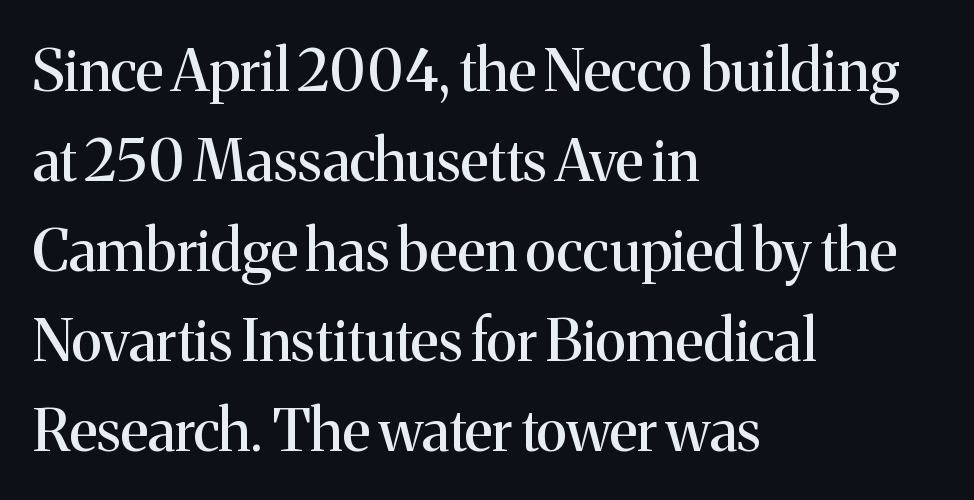
Q: Is the text italic (slanted)? A: No, it is upright.
Q: Is the typeface a serif or a sans-serif typeface? A: Serif.
Q: Is the text underlined? A: No.
Q: How is the paragraph aligned? A: Left-aligned.
Q: Is the spacing between letters normal or unusually wide? A: Normal.
Q: Is the spacing between lines tight, normal or loose? A: Normal.
Q: Width (condensed, normal, or wide)? A: Normal.
Q: Stroke contrast? A: Medium.
Q: x-height? A: Medium.
Q: Monospaced? A: No.
